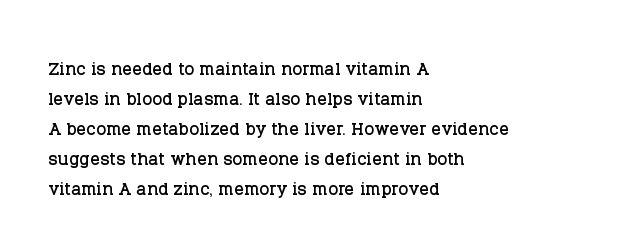
Q: Is the text italic (slanted)? A: No, it is upright.
Q: Is the text underlined? A: No.
Q: How is the paragraph aligned? A: Left-aligned.
Q: Is the spacing between letters normal or unusually wide? A: Normal.
Q: Is the spacing between lines tight, normal or loose? A: Normal.
